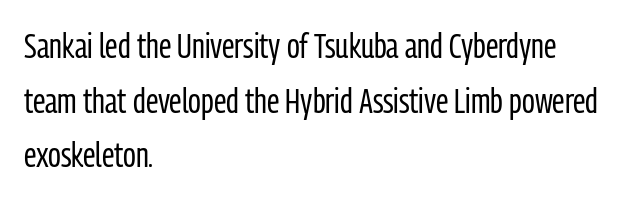
Q: Is the text bold? A: No.
Q: Is the text italic (slanted)? A: No, it is upright.
Q: Is the typeface a serif or a sans-serif typeface? A: Sans-serif.
Q: Is the text underlined? A: No.
Q: How is the paragraph aligned? A: Left-aligned.
Q: Is the spacing between letters normal or unusually wide? A: Normal.
Q: Is the spacing between lines tight, normal or loose? A: Normal.
Q: Width (condensed, normal, or wide)? A: Condensed.
Q: Stroke contrast? A: Low.
Q: x-height? A: Medium.
Q: Monospaced? A: No.
